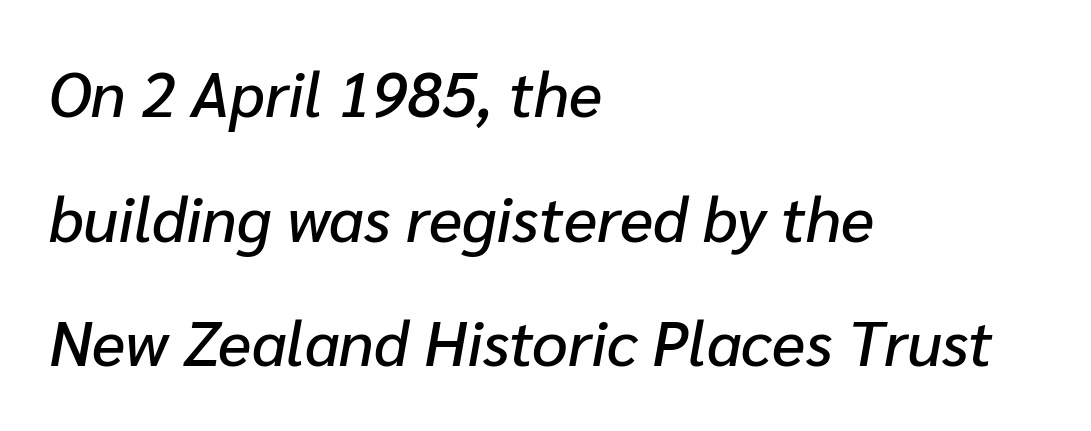
{"italic": "yes", "lean": "right", "slant_degrees": 10, "width": "normal", "stroke_contrast": "low", "x_height": "medium", "monospaced": "no", "underline": "no", "align": "left", "line_spacing": "loose", "line_spacing_ratio": 1.98, "letter_spacing": "normal", "letter_spacing_em": 0.0, "glyph_px": 63}
